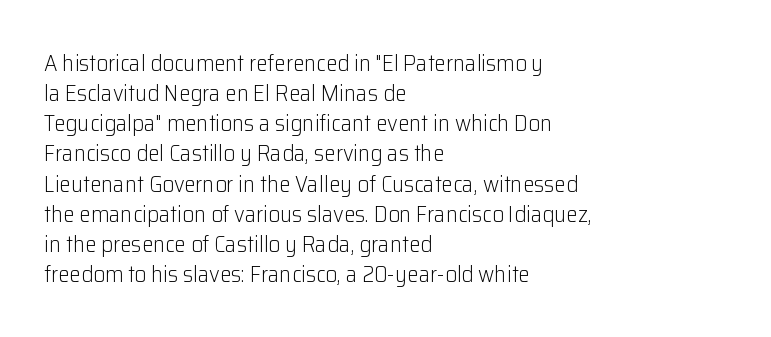
{"italic": "no", "bold": "no", "underline": "no", "align": "left", "line_spacing": "normal", "line_spacing_ratio": 1.31, "letter_spacing": "normal", "letter_spacing_em": 0.0, "glyph_px": 23}
